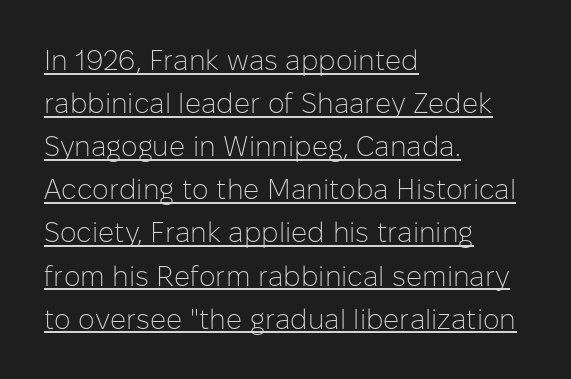
The image shows 28 px light sans-serif type, upright; set left-aligned, normal line spacing (1.54x), normal letter spacing, underlined; low stroke contrast and a medium x-height.
